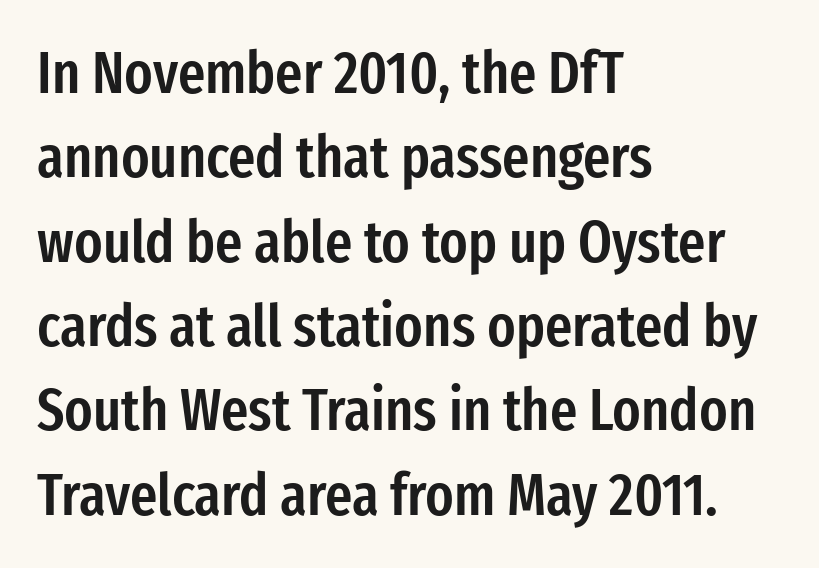
Q: Is the text bold? A: Semi-bold.
Q: Is the text italic (slanted)? A: No, it is upright.
Q: Is the typeface a serif or a sans-serif typeface? A: Sans-serif.
Q: Is the text underlined? A: No.
Q: How is the paragraph aligned? A: Left-aligned.
Q: Is the spacing between letters normal or unusually wide? A: Normal.
Q: Is the spacing between lines tight, normal or loose? A: Normal.
Q: Width (condensed, normal, or wide)? A: Condensed.
Q: Stroke contrast? A: Low.
Q: x-height? A: Medium.
Q: Monospaced? A: No.
